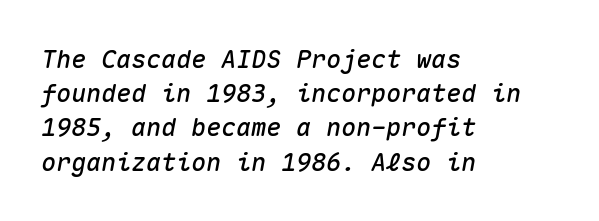
A bare baseline throughout the passage. Every character sits at an angle, as italics do. Successive baselines arrive at the customary interval. Leftover space on each line is placed entirely after the last word. The rendering keeps characters at their native spacing.
